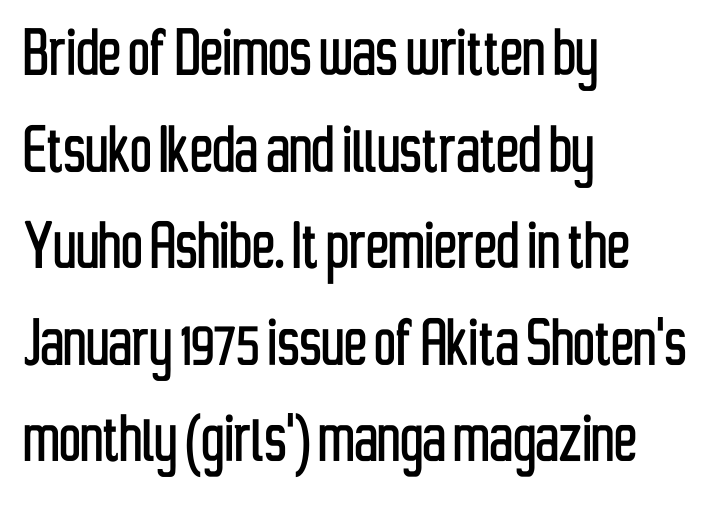
One-word summary of the alignment: left. The typography opts for an upright posture over an oblique one. A typesetter would label this face a sans. Clear beneath every line of the passage.
